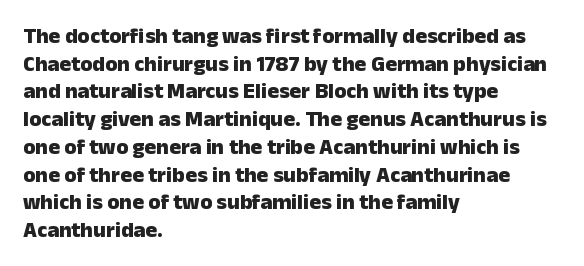
Q: Is the text bold? A: Yes.
Q: Is the text italic (slanted)? A: No, it is upright.
Q: Is the text underlined? A: No.
Q: How is the paragraph aligned? A: Left-aligned.
Q: Is the spacing between letters normal or unusually wide? A: Normal.
Q: Is the spacing between lines tight, normal or loose? A: Normal.
